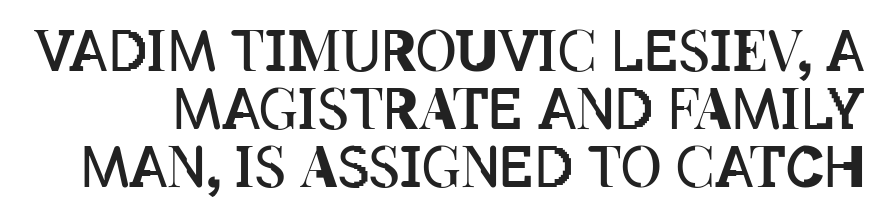
The space beneath each line is pristine and unruled. Each word holds together tightly as a unit, with standard inter-letter gaps. Note the varied advance widths — an 'i' is clearly narrower than an 'm'. The strokes are not fattened; the text isn't bold. The axis of the letterforms is exactly vertical.
